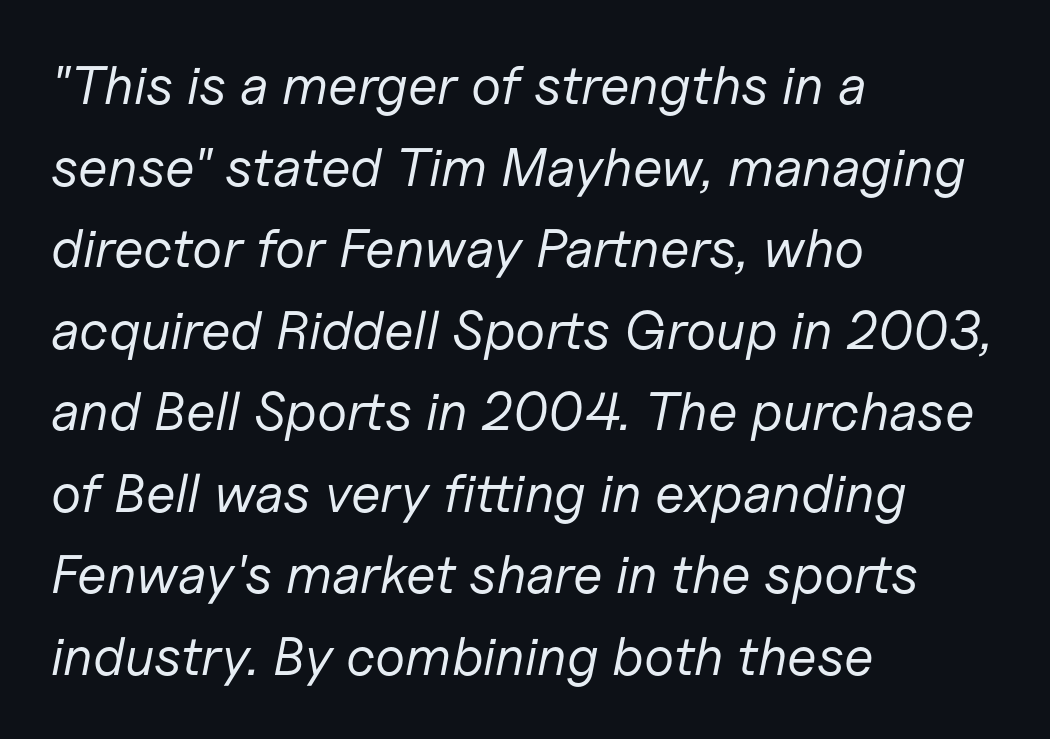
The lines in this sample share a left origin and differ only in where they stop. The weight tops out at a normal text grade. What's the leading like? Ordinary, nothing unusual. This rendering leaves character spacing at its baseline value. The whole block is typeset with a tilt.
